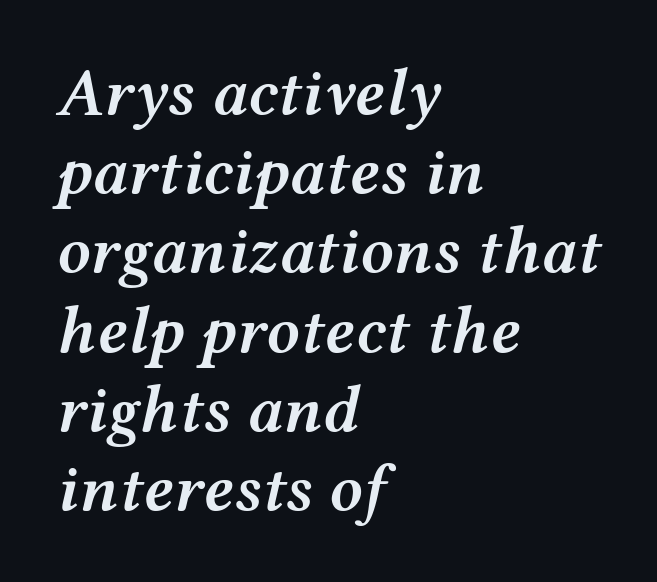
The image shows 66 px semibold, wide type, italic (leaning right); set left-aligned, line spacing 1.2x, normal letter spacing, not underlined; medium stroke contrast and a medium x-height.
